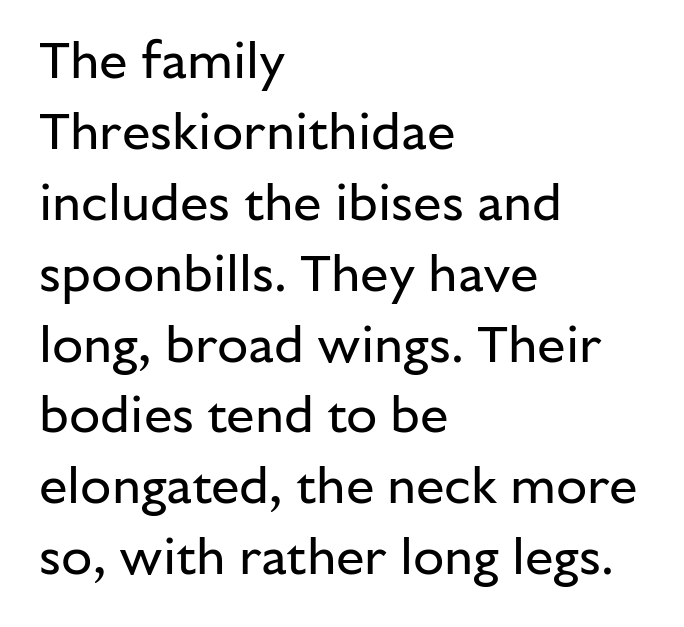
{"serif": "no", "italic": "no", "bold": "no", "weight": "regular", "width": "normal", "stroke_contrast": "low", "x_height": "medium", "monospaced": "no", "underline": "no", "align": "left", "line_spacing": "normal", "line_spacing_ratio": 1.39, "letter_spacing": "normal", "letter_spacing_em": 0.0, "glyph_px": 51}
